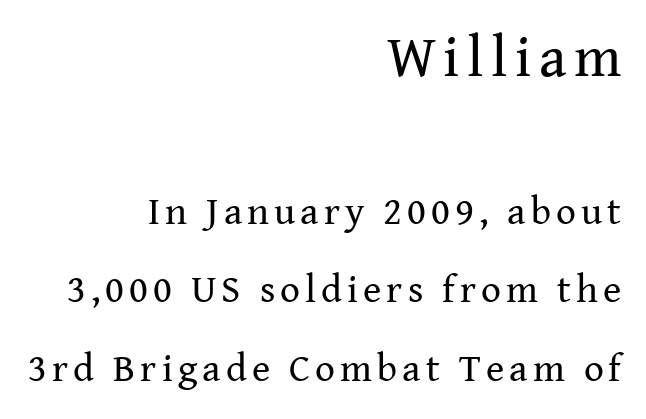
The face used here is seriffed, in the tradition of book romans. Visually, the top section dominates because its glyphs are scaled up. Notice how the passage keeps a crisp vertical edge on the right only. A bare baseline throughout the passage. Caption: face not bold, strokes unweighted.
